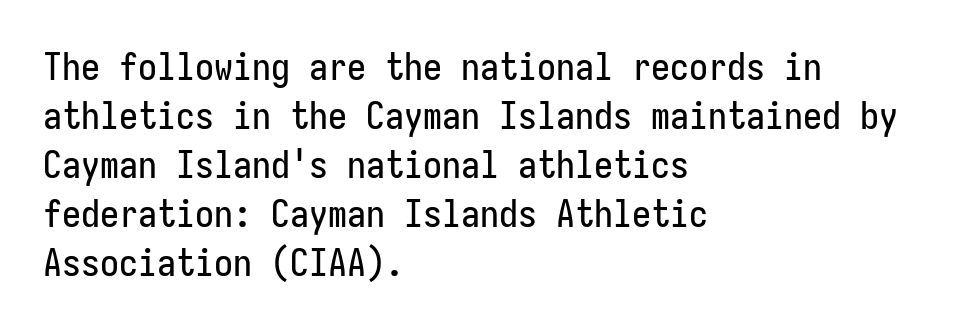
{"serif": "no", "italic": "no", "width": "condensed", "stroke_contrast": "low", "x_height": "medium", "underline": "no", "align": "left", "line_spacing": "normal", "line_spacing_ratio": 1.29, "letter_spacing": "normal", "letter_spacing_em": 0.0, "glyph_px": 38}
